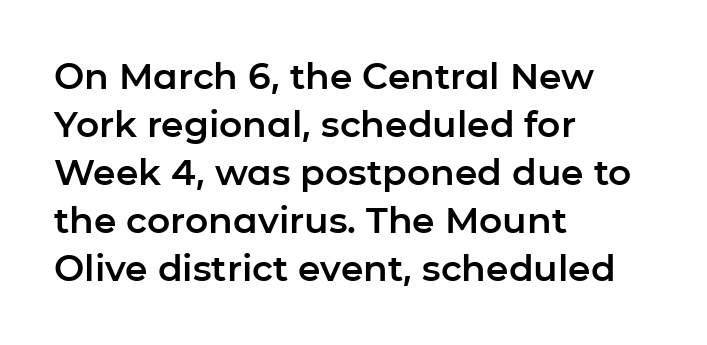
Just letters on the line, the space beneath them empty. This is roman type, the default non-slanted kind. Looks like regular typesetting: each glyph gets only the width it needs. Short note: letters normally spaced. This sample is left-justified, so line endings fall wherever the words run out. Vertical spacing — default.
